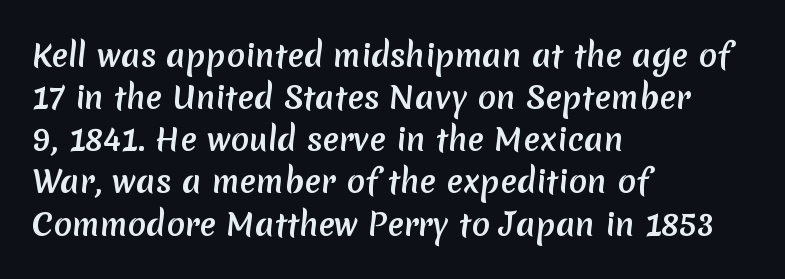
The font family rendered here belongs to the sans-serif group. The words here are not underlined. This block has exactly the height ordinary leading produces. The font is running at its bold setting.
